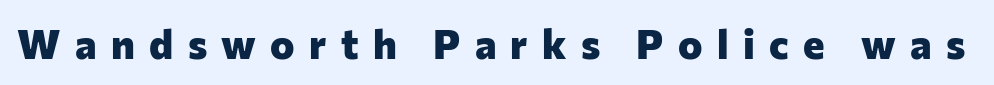
Q: Is the text bold? A: Yes.
Q: Is the text italic (slanted)? A: No, it is upright.
Q: Is the typeface a serif or a sans-serif typeface? A: Sans-serif.
Q: Is the text underlined? A: No.
Q: Is the spacing between letters normal or unusually wide? A: Unusually wide.
Q: Width (condensed, normal, or wide)? A: Normal.
Q: Stroke contrast? A: Low.
Q: x-height? A: Medium.
Q: Monospaced? A: No.
